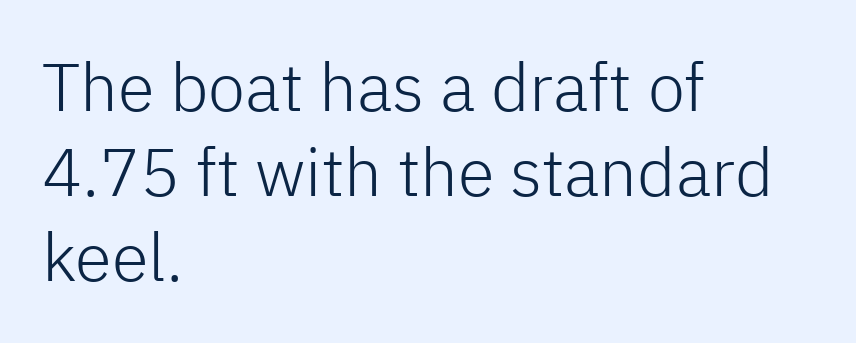
The image shows 67 px light sans-serif type, upright; set left-aligned, normal line spacing (1.27x), normal letter spacing, not underlined; low stroke contrast and a medium x-height.
